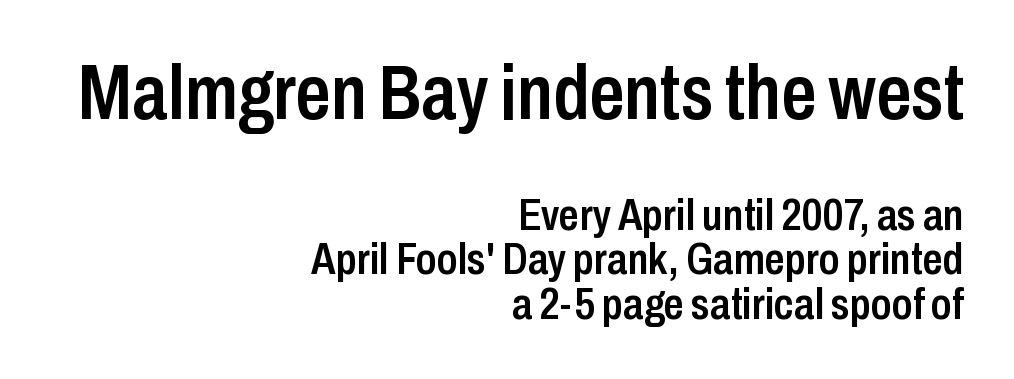
Regarding leading, the lines here are crowded together. Reading down the block, your eye finds every line finishing at a fixed right position. The rendering shrinks the type as you move from the upper chunk to the lower. Nothing unusual about the tracking: characters are spaced as the font intends.
